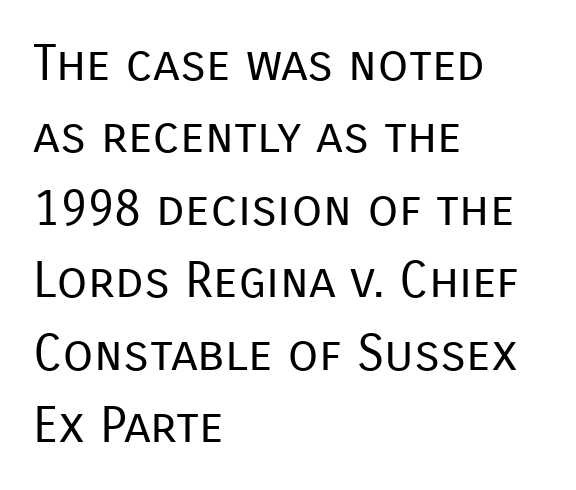
Q: Is the text bold? A: No.
Q: Is the text italic (slanted)? A: No, it is upright.
Q: Is the typeface a serif or a sans-serif typeface? A: Sans-serif.
Q: Is the text underlined? A: No.
Q: How is the paragraph aligned? A: Left-aligned.
Q: Is the spacing between letters normal or unusually wide? A: Normal.
Q: Is the spacing between lines tight, normal or loose? A: Normal.
Q: Width (condensed, normal, or wide)? A: Normal.
Q: Stroke contrast? A: Low.
Q: x-height? A: Medium.
Q: Monospaced? A: No.
